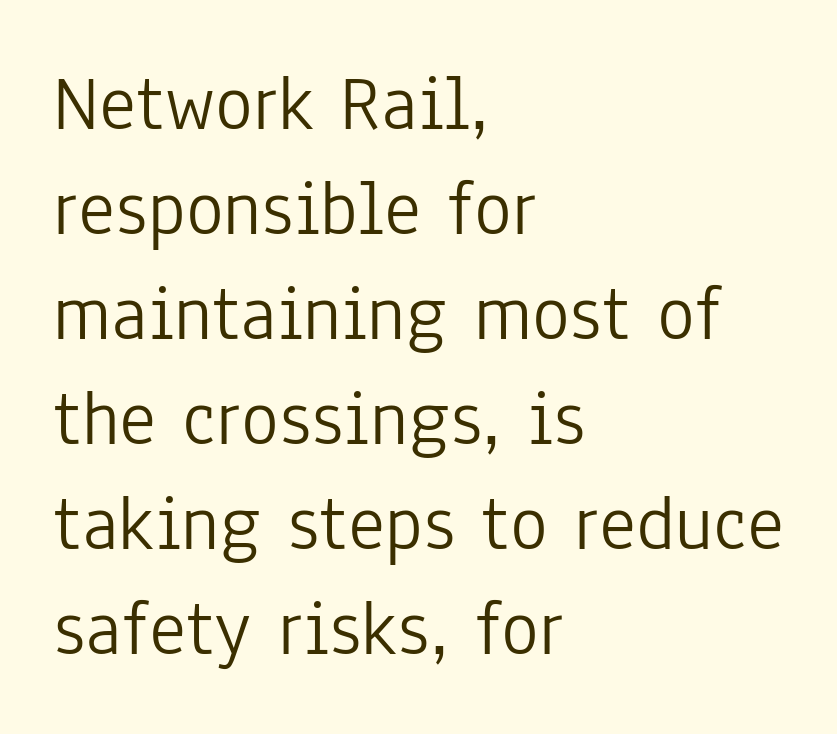
{"serif": "no", "italic": "no", "bold": "no", "weight": "light", "width": "condensed", "stroke_contrast": "low", "x_height": "medium", "monospaced": "no", "underline": "no", "align": "left", "line_spacing": "normal", "line_spacing_ratio": 1.33, "letter_spacing": "normal", "letter_spacing_em": 0.0, "glyph_px": 79}
